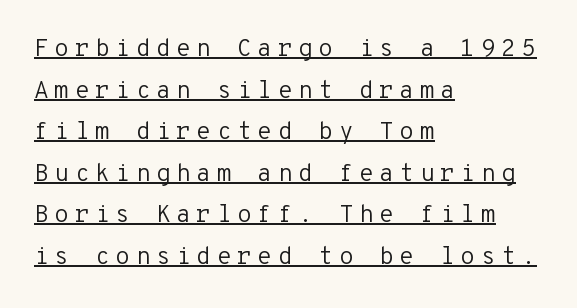
Q: Is the text bold? A: No.
Q: Is the text italic (slanted)? A: No, it is upright.
Q: Is the text underlined? A: Yes.
Q: How is the paragraph aligned? A: Left-aligned.
Q: Is the spacing between letters normal or unusually wide? A: Unusually wide.
